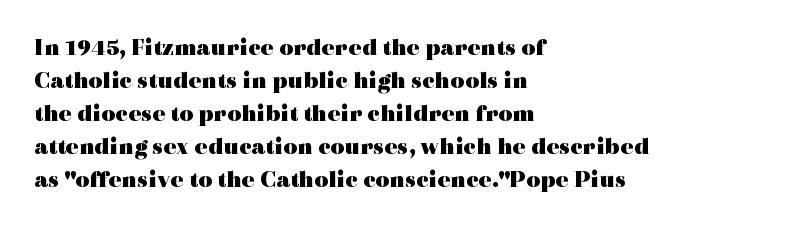
Q: Is the text bold? A: Yes.
Q: Is the text italic (slanted)? A: No, it is upright.
Q: Is the text underlined? A: No.
Q: How is the paragraph aligned? A: Left-aligned.
Q: Is the spacing between letters normal or unusually wide? A: Normal.
Q: Is the spacing between lines tight, normal or loose? A: Normal.
